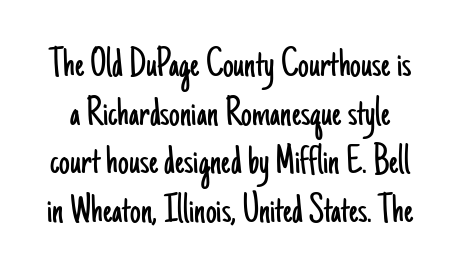
Q: Is the text bold? A: No.
Q: Is the text italic (slanted)? A: No, it is upright.
Q: Is the typeface a serif or a sans-serif typeface? A: Sans-serif.
Q: Is the text underlined? A: No.
Q: Is the spacing between letters normal or unusually wide? A: Normal.
Q: Is the spacing between lines tight, normal or loose? A: Tight.
Q: Width (condensed, normal, or wide)? A: Condensed.
Q: Stroke contrast? A: Low.
Q: x-height? A: Small.
Q: Monospaced? A: No.
